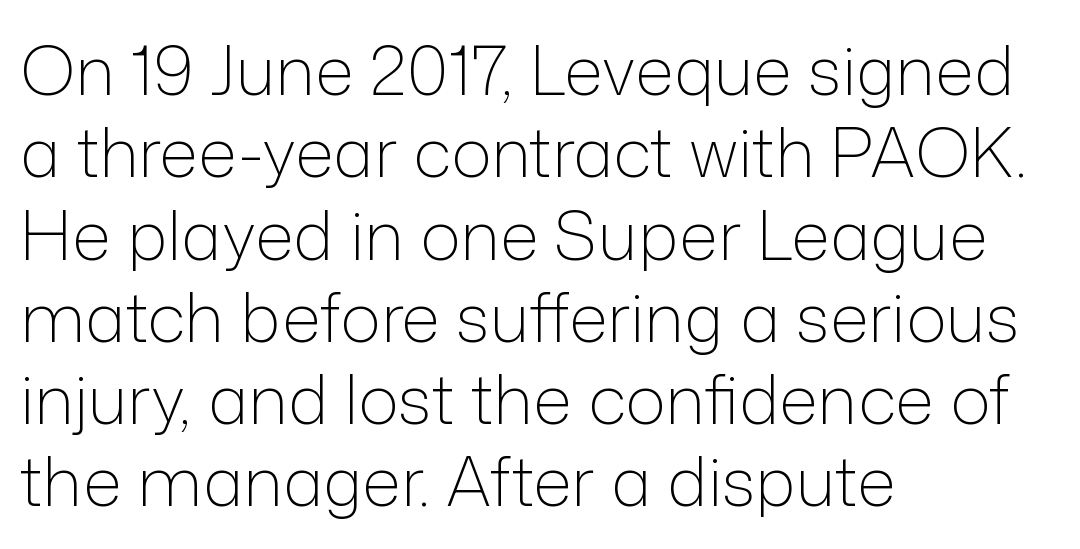
Q: Is the text bold? A: No.
Q: Is the text italic (slanted)? A: No, it is upright.
Q: Is the typeface a serif or a sans-serif typeface? A: Sans-serif.
Q: Is the text underlined? A: No.
Q: How is the paragraph aligned? A: Left-aligned.
Q: Is the spacing between letters normal or unusually wide? A: Normal.
Q: Width (condensed, normal, or wide)? A: Normal.
Q: Stroke contrast? A: Low.
Q: x-height? A: Medium.
Q: Monospaced? A: No.
